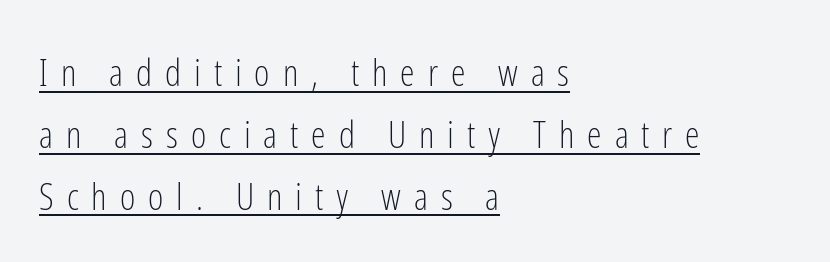
Q: Is the text bold? A: No.
Q: Is the text italic (slanted)? A: No, it is upright.
Q: Is the typeface a serif or a sans-serif typeface? A: Sans-serif.
Q: Is the text underlined? A: Yes.
Q: How is the paragraph aligned? A: Left-aligned.
Q: Is the spacing between letters normal or unusually wide? A: Unusually wide.
Q: Is the spacing between lines tight, normal or loose? A: Normal.
Q: Width (condensed, normal, or wide)? A: Condensed.
Q: Stroke contrast? A: Low.
Q: x-height? A: Medium.
Q: Monospaced? A: No.
